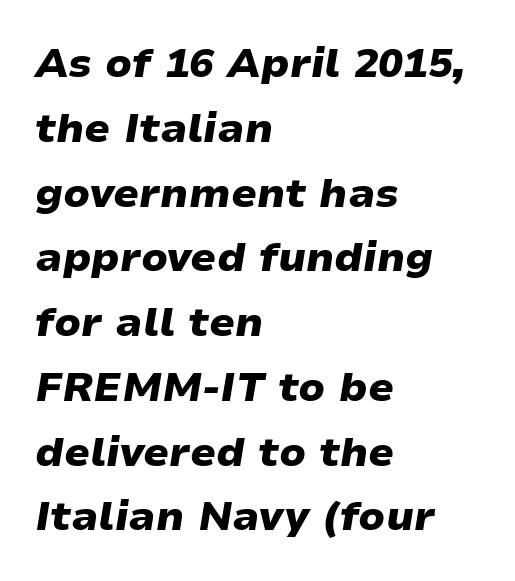
The image shows 41 px heavy, wide type, italic (leaning right); set left-aligned, normal line spacing (1.58x), normal letter spacing, not underlined; low stroke contrast and a medium x-height.
